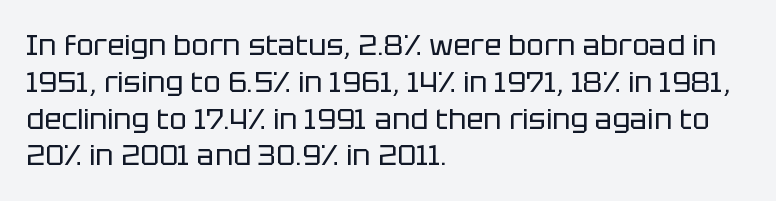
The image shows 29 px regular-weight sans-serif type, upright; set left-aligned, normal line spacing (1.27x), normal letter spacing, not underlined; low stroke contrast and a large x-height.
